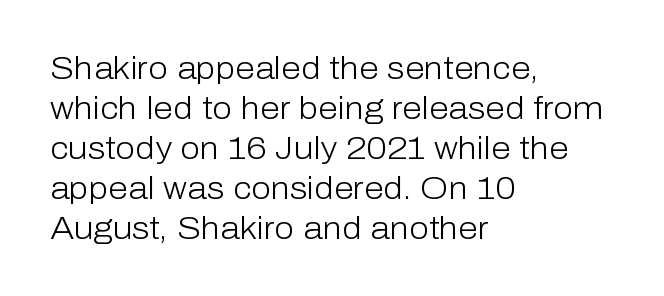
{"serif": "no", "italic": "no", "bold": "no", "weight": "light", "width": "normal", "stroke_contrast": "low", "x_height": "medium", "monospaced": "no", "underline": "no", "align": "left", "line_spacing": "normal", "line_spacing_ratio": 1.25, "letter_spacing": "normal", "letter_spacing_em": 0.0, "glyph_px": 32}
